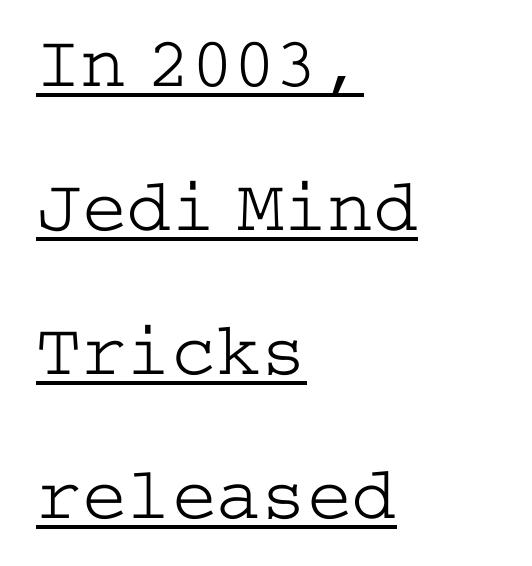
Q: Is the text bold? A: No.
Q: Is the text italic (slanted)? A: No, it is upright.
Q: Is the typeface a serif or a sans-serif typeface? A: Serif.
Q: Is the text underlined? A: Yes.
Q: How is the paragraph aligned? A: Left-aligned.
Q: Is the spacing between letters normal or unusually wide? A: Normal.
Q: Is the spacing between lines tight, normal or loose? A: Loose.
Q: Width (condensed, normal, or wide)? A: Wide.
Q: Stroke contrast? A: Low.
Q: x-height? A: Medium.
